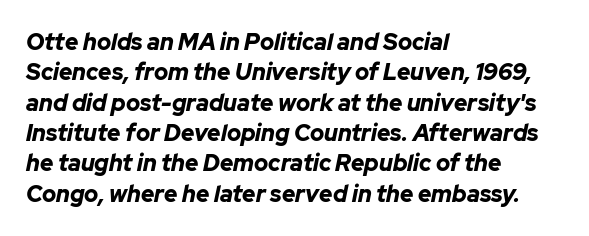
Q: Is the text bold? A: Yes.
Q: Is the text italic (slanted)? A: Yes, it leans right by about 12 degrees.
Q: Is the text underlined? A: No.
Q: How is the paragraph aligned? A: Left-aligned.
Q: Is the spacing between letters normal or unusually wide? A: Normal.
Q: Is the spacing between lines tight, normal or loose? A: Normal.
